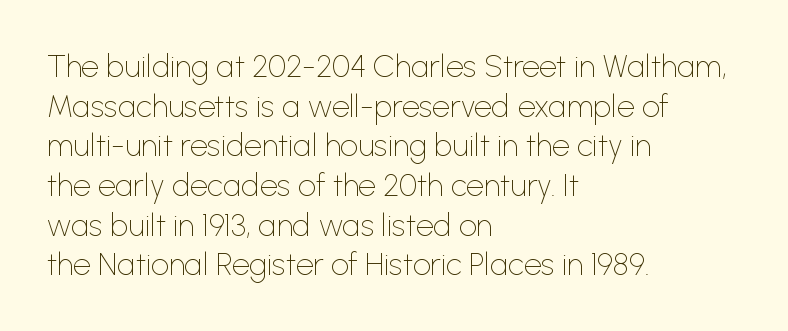
Q: Is the text bold? A: No.
Q: Is the text italic (slanted)? A: No, it is upright.
Q: Is the typeface a serif or a sans-serif typeface? A: Sans-serif.
Q: Is the text underlined? A: No.
Q: How is the paragraph aligned? A: Left-aligned.
Q: Is the spacing between letters normal or unusually wide? A: Normal.
Q: Is the spacing between lines tight, normal or loose? A: Normal.
Q: Width (condensed, normal, or wide)? A: Normal.
Q: Stroke contrast? A: Low.
Q: x-height? A: Medium.
Q: Monospaced? A: No.
